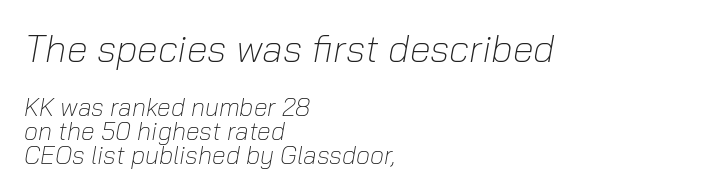
{"italic": "yes", "lean": "right", "slant_degrees": 10, "bold": "no", "weight": "light", "width": "normal", "stroke_contrast": "low", "x_height": "medium", "monospaced": "no", "underline": "no", "align": "left", "line_spacing": "tight", "line_spacing_ratio": 0.96, "letter_spacing": "normal", "letter_spacing_em": 0.0, "larger_block": "first", "size_ratio": 1.52, "glyph_px": 38}
